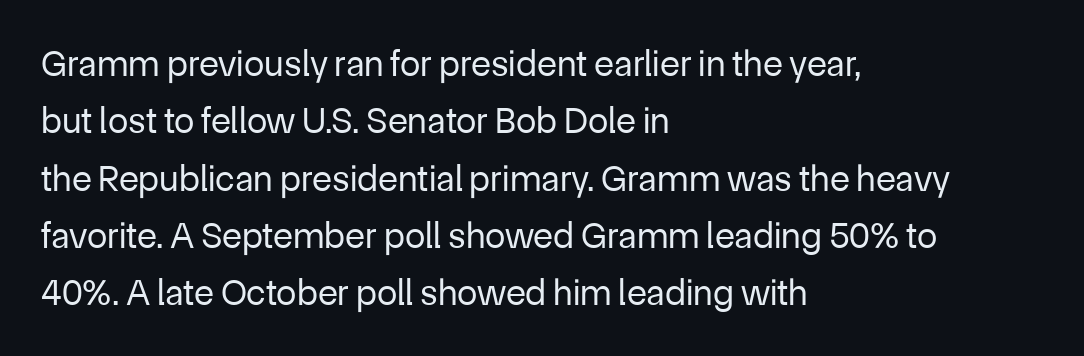
Anything drawn beneath the words? Only blank space. Each word holds together tightly as a unit, with standard inter-letter gaps. The type family on display is of the sans-serif kind. Note the varied advance widths — an 'i' is clearly narrower than an 'm'.
